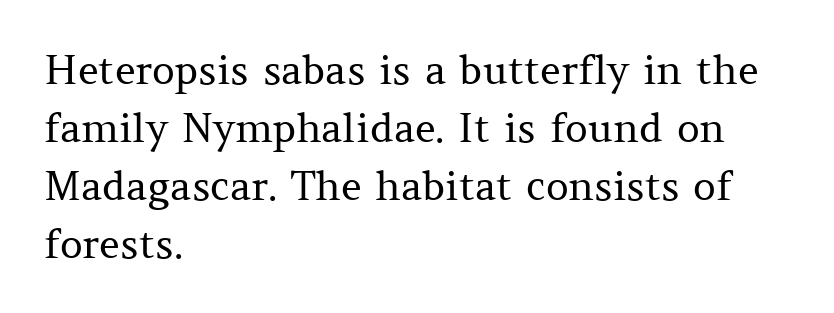
{"serif": "yes", "italic": "no", "bold": "no", "weight": "regular", "width": "normal", "stroke_contrast": "medium", "x_height": "medium", "monospaced": "no", "underline": "no", "align": "left", "line_spacing": "normal", "line_spacing_ratio": 1.45, "letter_spacing": "normal", "letter_spacing_em": 0.0, "glyph_px": 40}
